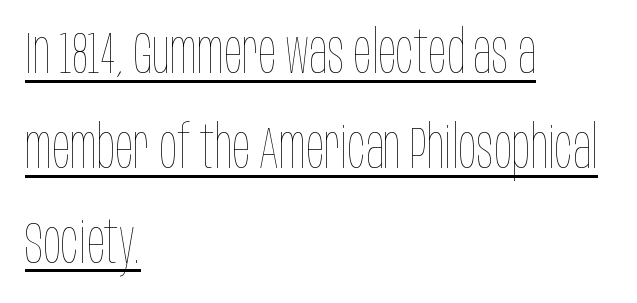
{"italic": "no", "bold": "no", "weight": "thin", "width": "condensed", "stroke_contrast": "low", "x_height": "large", "monospaced": "no", "underline": "yes", "align": "left", "line_spacing": "normal", "line_spacing_ratio": 1.58, "letter_spacing": "normal", "letter_spacing_em": 0.0, "glyph_px": 60}
